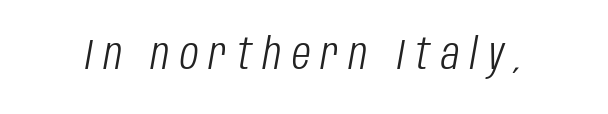
The image shows 43 px light, condensed type, italic (leaning right); set unusually wide letter spacing (+0.25 em), not underlined; low stroke contrast and a large x-height.
